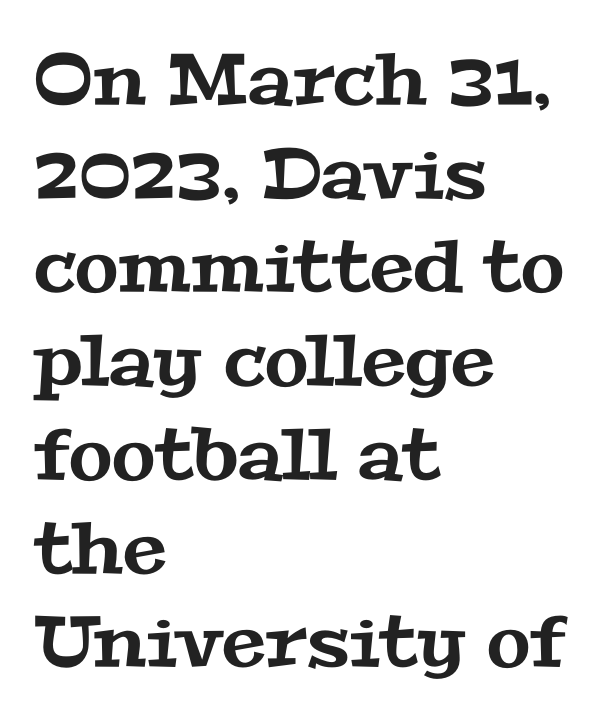
Q: Is the typeface a serif or a sans-serif typeface? A: Serif.
Q: Is the text underlined? A: No.
Q: How is the paragraph aligned? A: Left-aligned.
Q: Is the spacing between letters normal or unusually wide? A: Normal.
Q: Is the spacing between lines tight, normal or loose? A: Normal.
Q: Width (condensed, normal, or wide)? A: Wide.
Q: Stroke contrast? A: Medium.
Q: x-height? A: Medium.
Q: Monospaced? A: No.
